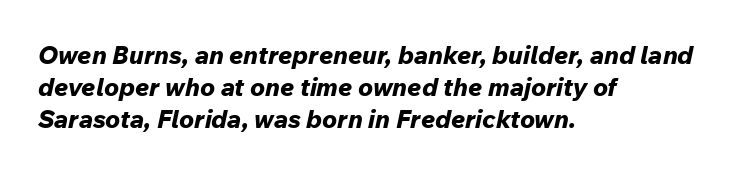
These lines sit exactly where default settings would place them. The letters are slanted; this is an italic face. What stands out about the letter spacing? Nothing — it is the standard amount. How heavy is the stroke? Heavy — this is a bold. The rag falls on the right side of this text block. The space beneath each line is pristine and unruled.
